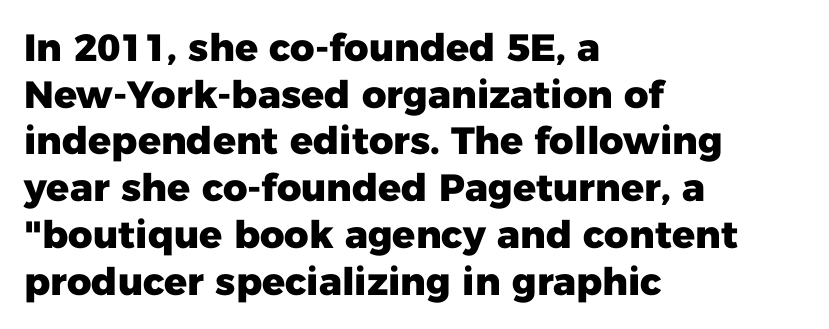
{"serif": "no", "italic": "no", "bold": "yes", "weight": "heavy", "width": "normal", "stroke_contrast": "low", "x_height": "medium", "monospaced": "no", "underline": "no", "align": "left", "line_spacing_ratio": 1.23, "letter_spacing": "normal", "letter_spacing_em": 0.0, "glyph_px": 38}
